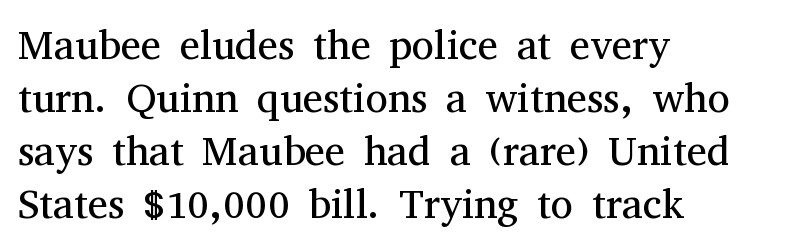
Q: Is the text bold? A: No.
Q: Is the text italic (slanted)? A: No, it is upright.
Q: Is the typeface a serif or a sans-serif typeface? A: Serif.
Q: Is the text underlined? A: No.
Q: How is the paragraph aligned? A: Left-aligned.
Q: Is the spacing between letters normal or unusually wide? A: Normal.
Q: Is the spacing between lines tight, normal or loose? A: Normal.
Q: Width (condensed, normal, or wide)? A: Normal.
Q: Stroke contrast? A: Medium.
Q: x-height? A: Medium.
Q: Monospaced? A: No.
